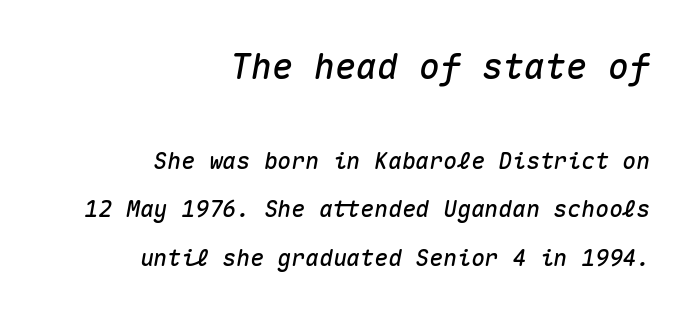
The image shows 35 px text type, italic (leaning right), monospaced; set right-aligned, loose line spacing (2.11x), normal letter spacing, not underlined; the first (top) block is 1.52x larger; medium stroke contrast and a medium x-height.
